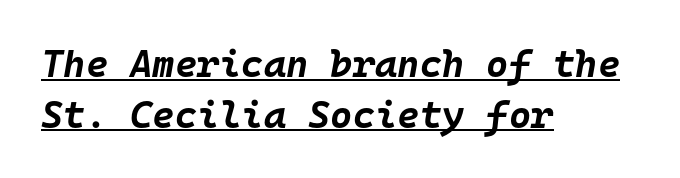
The image shows 38 px bold type, italic (leaning right), monospaced; set left-aligned, normal line spacing (1.33x), normal letter spacing, underlined; low stroke contrast and a large x-height.
